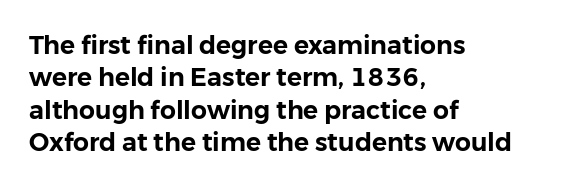
{"italic": "no", "underline": "no", "align": "left", "line_spacing": "normal", "line_spacing_ratio": 1.3, "letter_spacing": "normal", "letter_spacing_em": 0.0, "glyph_px": 25}
